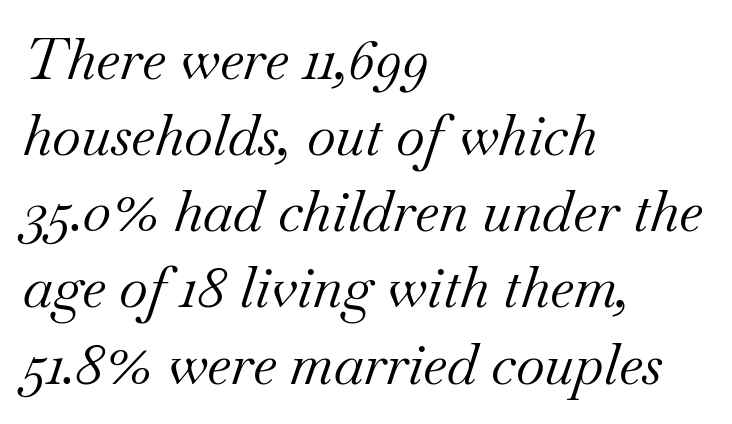
{"serif": "yes", "italic": "yes", "lean": "right", "slant_degrees": 18, "bold": "no", "weight": "regular", "width": "normal", "stroke_contrast": "medium", "x_height": "small", "monospaced": "no", "underline": "no", "align": "left", "line_spacing": "normal", "line_spacing_ratio": 1.36, "letter_spacing": "normal", "letter_spacing_em": 0.0, "glyph_px": 56}
